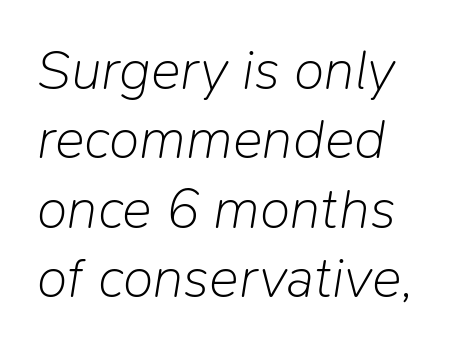
{"italic": "yes", "lean": "right", "slant_degrees": 9, "bold": "no", "weight": "light", "width": "normal", "stroke_contrast": "low", "x_height": "medium", "monospaced": "no", "underline": "no", "line_spacing_ratio": 1.24, "letter_spacing": "normal", "letter_spacing_em": 0.0, "glyph_px": 56}
